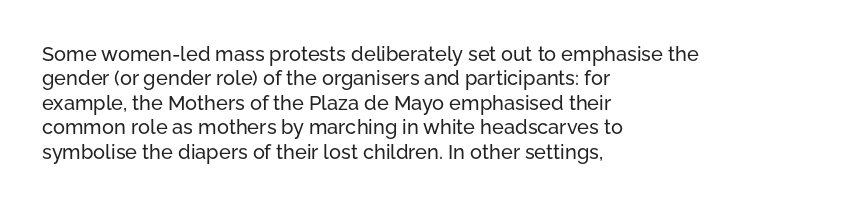
Q: Is the text italic (slanted)? A: No, it is upright.
Q: Is the text underlined? A: No.
Q: How is the paragraph aligned? A: Left-aligned.
Q: Is the spacing between letters normal or unusually wide? A: Normal.
